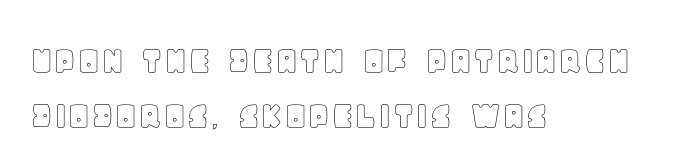
Regarding leading, the lines here are spaced in the standard way. The glyphs are unaccompanied by any horizontal stroke below them. Nothing unusual about the tracking: characters are spaced as the font intends. Spacing verdict: proportional, widths tailored to each character. Every stem runs plumb, perpendicular to the baseline.
